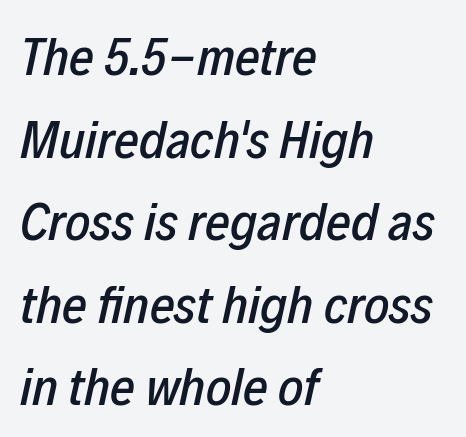
The image shows 54 px condensed type, italic (leaning right); set left-aligned, normal line spacing (1.53x), normal letter spacing, not underlined; low stroke contrast and a medium x-height.
